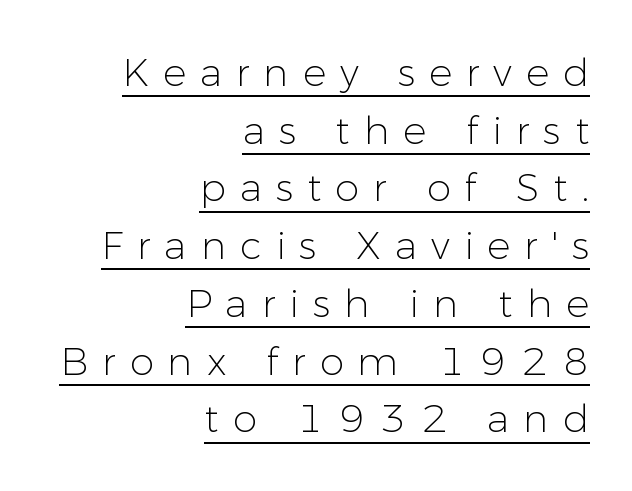
Q: Is the text bold? A: No.
Q: Is the text italic (slanted)? A: No, it is upright.
Q: Is the typeface a serif or a sans-serif typeface? A: Sans-serif.
Q: Is the text underlined? A: Yes.
Q: How is the paragraph aligned? A: Right-aligned.
Q: Is the spacing between letters normal or unusually wide? A: Unusually wide.
Q: Is the spacing between lines tight, normal or loose? A: Normal.
Q: Width (condensed, normal, or wide)? A: Normal.
Q: Stroke contrast? A: Low.
Q: x-height? A: Medium.
Q: Monospaced? A: No.
